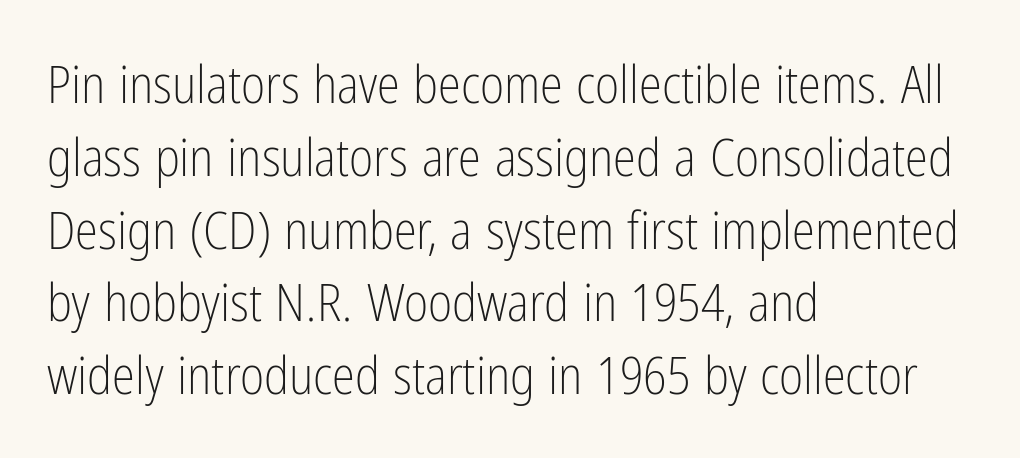
{"serif": "no", "italic": "no", "bold": "no", "weight": "light", "width": "condensed", "stroke_contrast": "low", "x_height": "medium", "monospaced": "no", "underline": "no", "align": "left", "line_spacing": "normal", "line_spacing_ratio": 1.4, "letter_spacing": "normal", "letter_spacing_em": 0.0, "glyph_px": 52}
